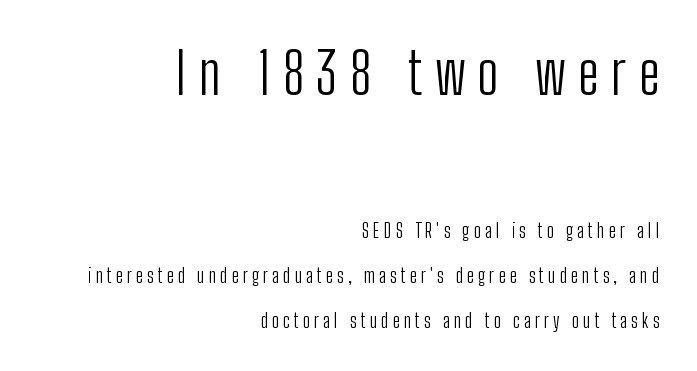
{"serif": "no", "italic": "no", "bold": "no", "weight": "light", "width": "condensed", "stroke_contrast": "low", "x_height": "medium", "monospaced": "no", "underline": "no", "align": "right", "line_spacing": "loose", "line_spacing_ratio": 2.37, "letter_spacing": "wide", "letter_spacing_em": 0.22, "larger_block": "first", "size_ratio": 3.0, "glyph_px": 57}
